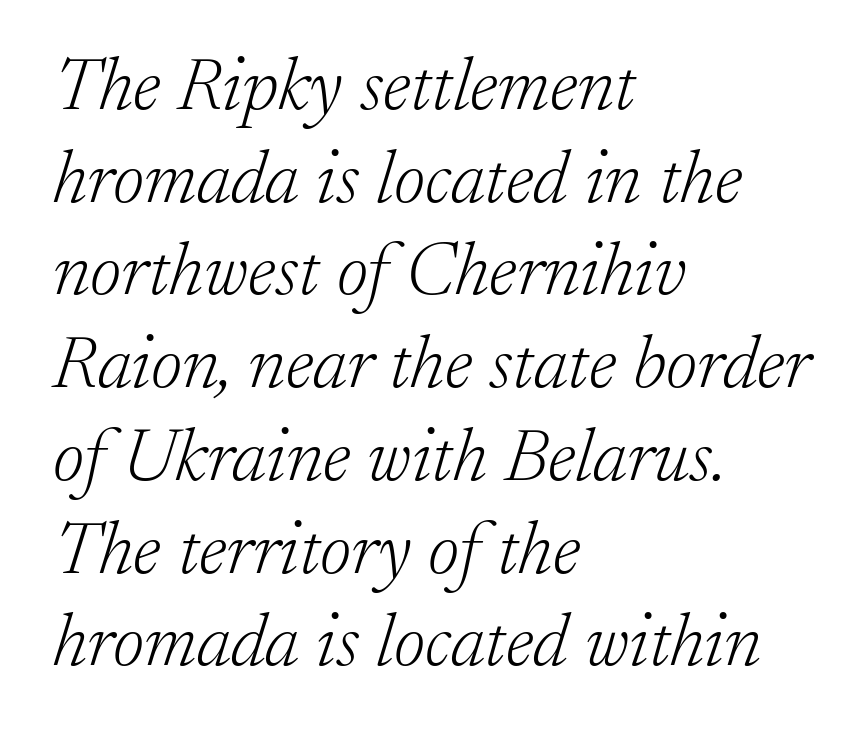
One-word summary of the alignment: left. The letters advance in unequal steps, a hallmark of proportional type. Letters rest on an invisible, unmarked baseline. The rendering keeps characters at their native spacing.
